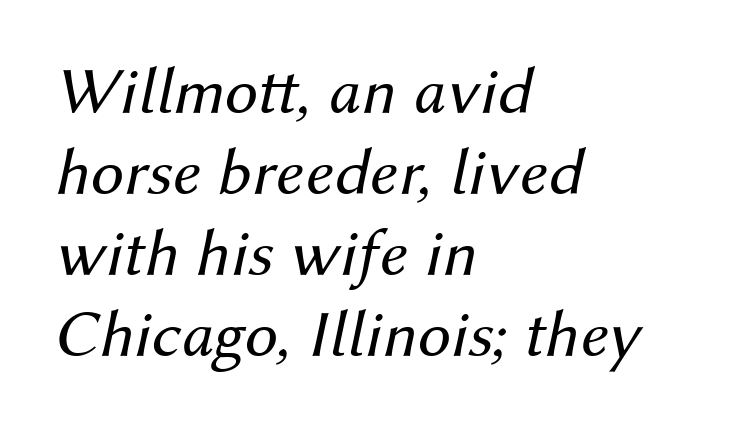
Q: Is the text bold? A: No.
Q: Is the text italic (slanted)? A: Yes, it leans right by about 12 degrees.
Q: Is the text underlined? A: No.
Q: How is the paragraph aligned? A: Left-aligned.
Q: Is the spacing between letters normal or unusually wide? A: Normal.
Q: Width (condensed, normal, or wide)? A: Normal.
Q: Stroke contrast? A: Medium.
Q: x-height? A: Medium.
Q: Monospaced? A: No.
